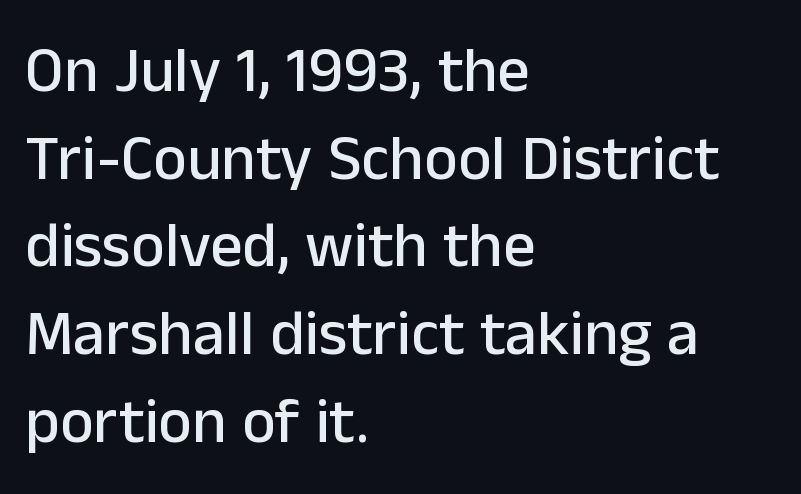
When letters stand straight like this, we call the style roman or upright. These lines are rendered in a variable-pitch font. Nobody touched the tracking dial on this one. Line starts are locked; line ends wander. Regarding leading, the lines here are spaced in the standard way.
